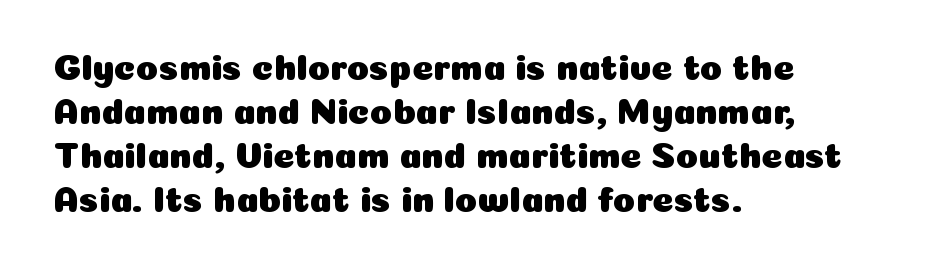
Serifs: no, the terminals of the letterforms are clean. Each letter keeps its own natural width here, so spacing adapts to shape. Check under the words: just untouched page. The setting favours the left margin, as ordinary paragraphs usually do.
